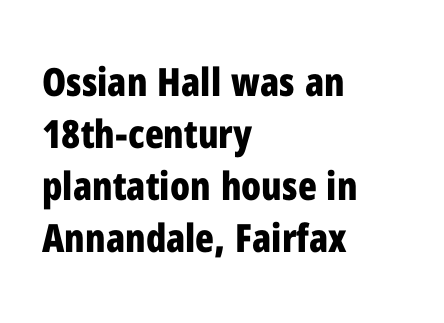
{"serif": "no", "italic": "no", "bold": "yes", "weight": "bold", "width": "condensed", "stroke_contrast": "low", "x_height": "medium", "monospaced": "no", "underline": "no", "align": "left", "line_spacing": "normal", "line_spacing_ratio": 1.33, "letter_spacing": "normal", "letter_spacing_em": 0.0, "glyph_px": 39}
